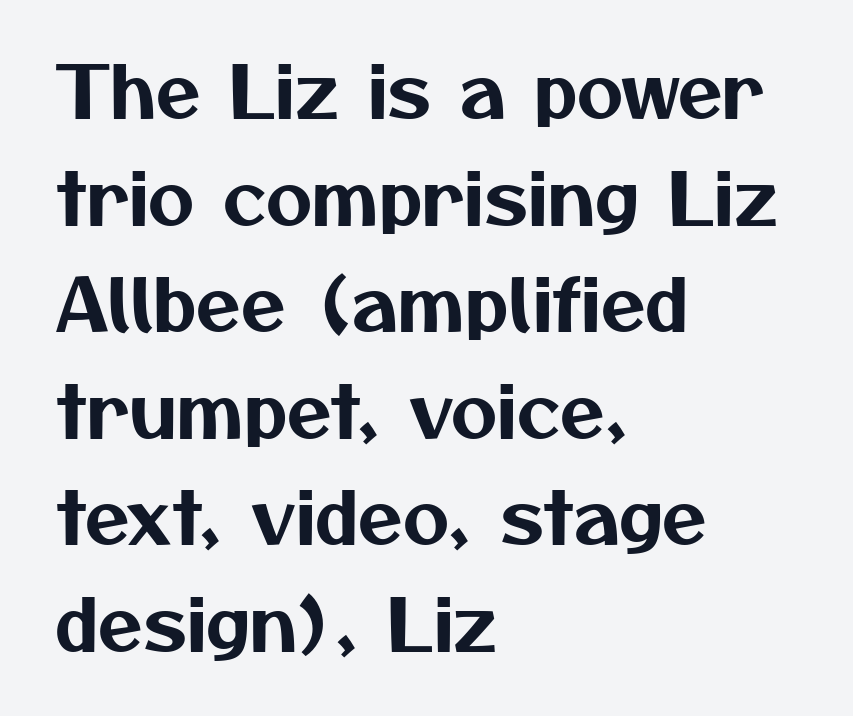
Q: Is the typeface a serif or a sans-serif typeface? A: Sans-serif.
Q: Is the text underlined? A: No.
Q: How is the paragraph aligned? A: Left-aligned.
Q: Is the spacing between letters normal or unusually wide? A: Normal.
Q: Is the spacing between lines tight, normal or loose? A: Normal.
Q: Width (condensed, normal, or wide)? A: Normal.
Q: Stroke contrast? A: Medium.
Q: x-height? A: Medium.
Q: Monospaced? A: No.
